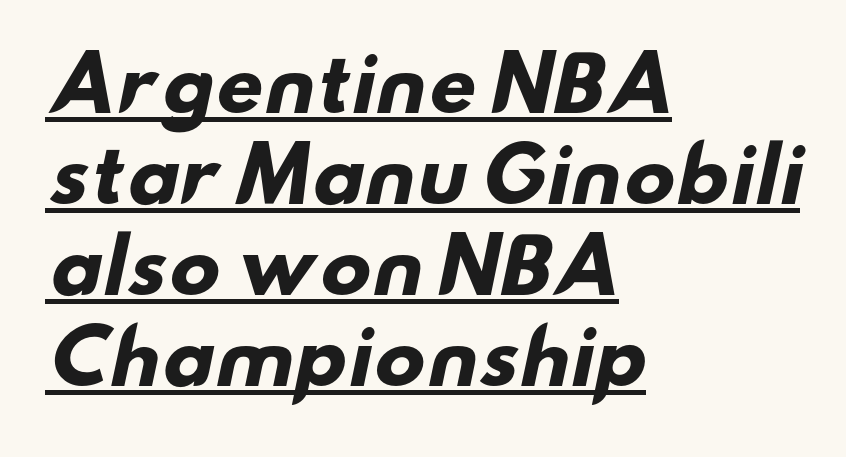
Casual observation: everything's shoved over to the left. Heavy-handed strokes throughout: this text is bold. No extra tracking has been applied to these lines. The sample's only ornament is a line tracing under the words. The face used here is proportionally spaced, like ordinary book or web type.
